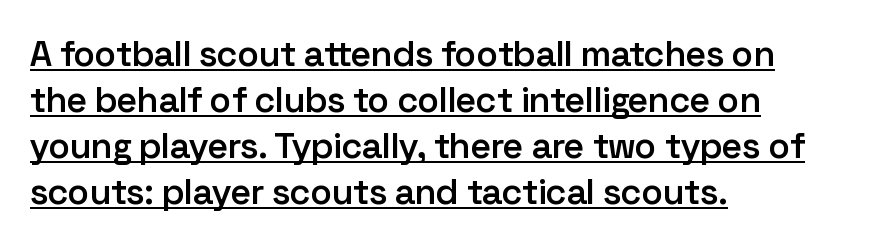
Alignment: flush left. The face used here is proportionally spaced, like ordinary book or web type. This is underlined copy, the kind a proofreader might mark for attention. Horizontal bands of white between lines are of average thickness. What kind of face is this? One without serifs — a sans. The axis of the letterforms is exactly vertical.
